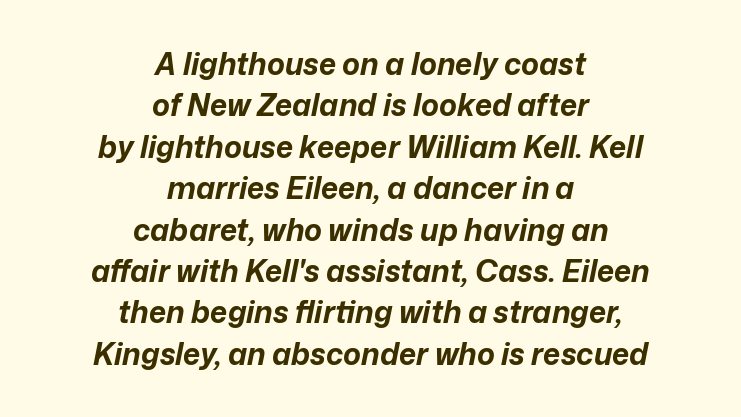
{"italic": "yes", "lean": "right", "slant_degrees": 12, "bold": "yes", "weight": "bold", "width": "normal", "stroke_contrast": "low", "x_height": "medium", "monospaced": "no", "underline": "no", "align": "center", "line_spacing": "normal", "line_spacing_ratio": 1.38, "letter_spacing": "normal", "letter_spacing_em": 0.0, "glyph_px": 30}
